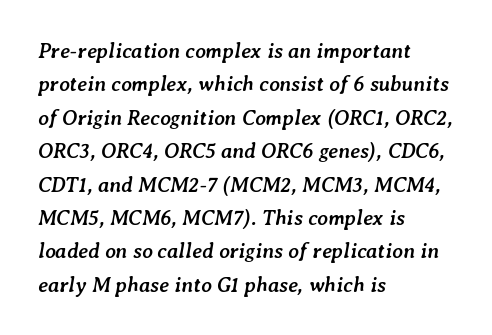
A typesetter would call this zero additional tracking. Summary of vertical rhythm: regular, with standard interline spacing. Which margin do the lines hug? The left one — the right edge is uneven. Rendered with sloped, italic letterforms.
